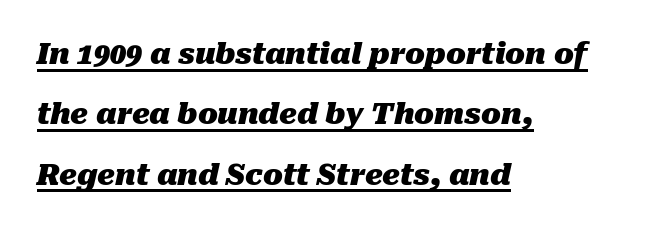
Proportional: the letters do not fall into vertical columns. The passage shown leans; its letterforms are oblique. Alignment: flush left. The letterforms sit shoulder to shoulder at normal distance. The lettering is marked with a stroke running underneath it. Pretty heavy lettering here — definitely bold.
